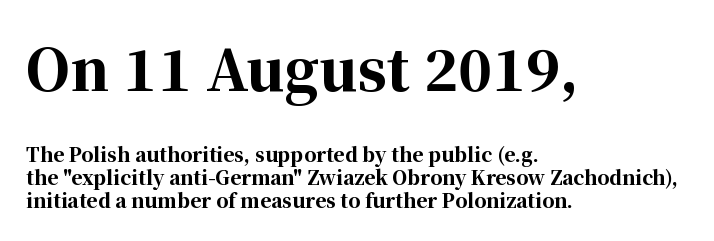
This is the regular roman posture of the typeface. All the whitespace from short lines collects on the right. Large over small — that's the arrangement of the two blocks here. A full-strength bold gives these letters their thick strokes. Observe the serifs anchoring each vertical stroke in this sample. Note the varied advance widths — an 'i' is clearly narrower than an 'm'.
